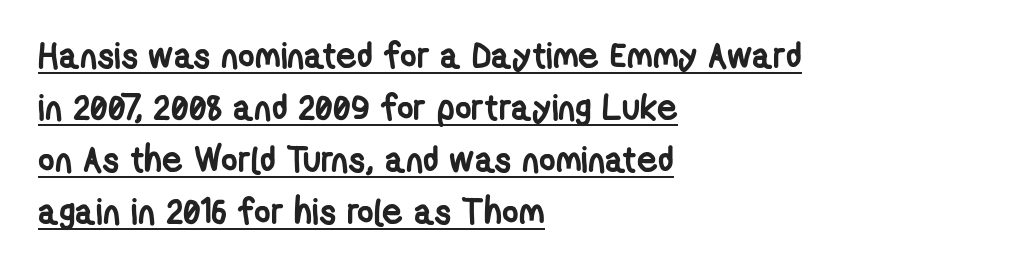
The vertical gap from one line to the next is medium. Examine the stroke ends and you'll find no serifs. Alignment: flush left. Does extra space separate the letters? No, they use regular spacing.
